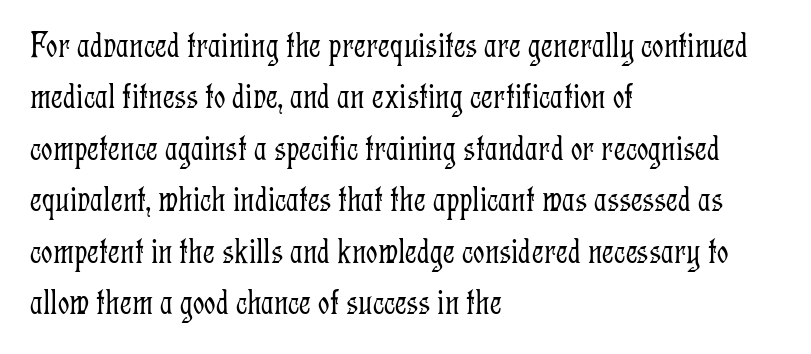
The characters are drawn with everyday or finer stroke widths. The words here are not underlined. The letters advance in unequal steps, a hallmark of proportional type. The letters carry serifs — small finishing strokes at the ends of their stems. The space between consecutive lines is moderate. Alignment: flush left.
